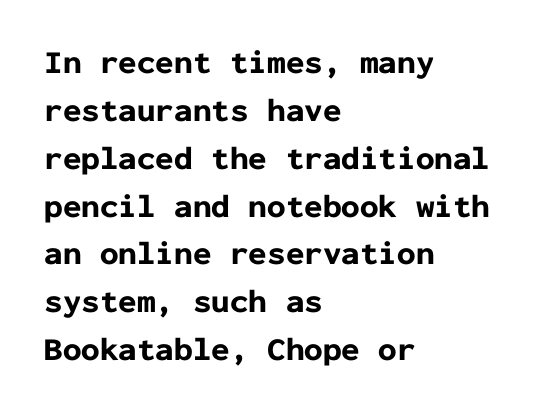
Q: Is the text bold? A: Yes.
Q: Is the text italic (slanted)? A: No, it is upright.
Q: Is the typeface a serif or a sans-serif typeface? A: Sans-serif.
Q: Is the text underlined? A: No.
Q: How is the paragraph aligned? A: Left-aligned.
Q: Is the spacing between letters normal or unusually wide? A: Normal.
Q: Is the spacing between lines tight, normal or loose? A: Normal.
Q: Width (condensed, normal, or wide)? A: Normal.
Q: Stroke contrast? A: Low.
Q: x-height? A: Medium.
Q: Monospaced? A: Yes.
